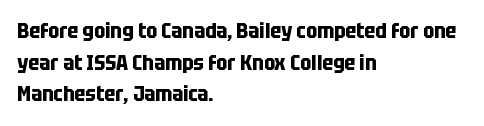
The image shows 21 px bold type, upright; set left-aligned, normal line spacing (1.51x), normal letter spacing, not underlined.
